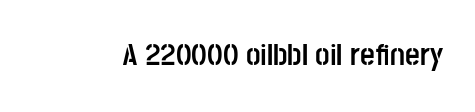
The image shows 32 px semibold, condensed sans-serif type, upright; set normal letter spacing, not underlined; low stroke contrast and a large x-height.
